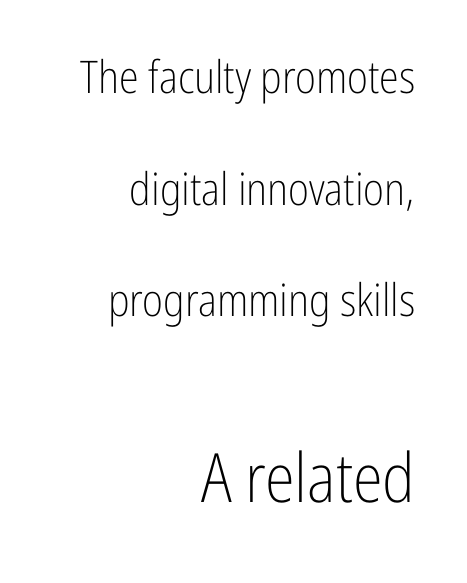
The image shows 68 px light, condensed sans-serif type, upright; set right-aligned, loose line spacing (2.48x), normal letter spacing, not underlined; the second (bottom) block is 1.51x larger; low stroke contrast and a medium x-height.
